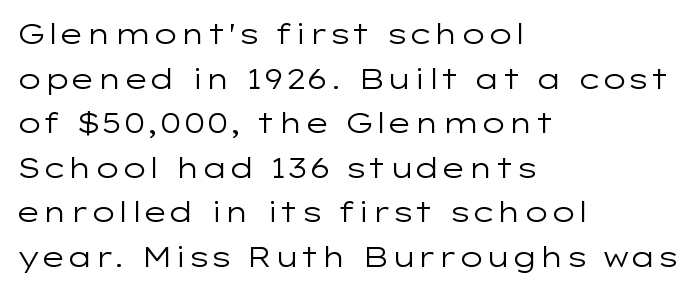
Stems and bowls with no extra thickness — not bold. The letters stand upright; this is a roman face. You could not count columns in this text — the font is proportionally spaced. Honestly, there is no underline to notice here at all. Is the letter spacing exaggerated? No — it looks like the ordinary default. The typeface chosen for these lines omits serifs.
